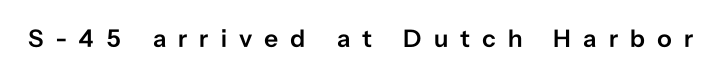
Q: Is the text bold? A: Semi-bold.
Q: Is the text italic (slanted)? A: No, it is upright.
Q: Is the text underlined? A: No.
Q: Is the spacing between letters normal or unusually wide? A: Unusually wide.
